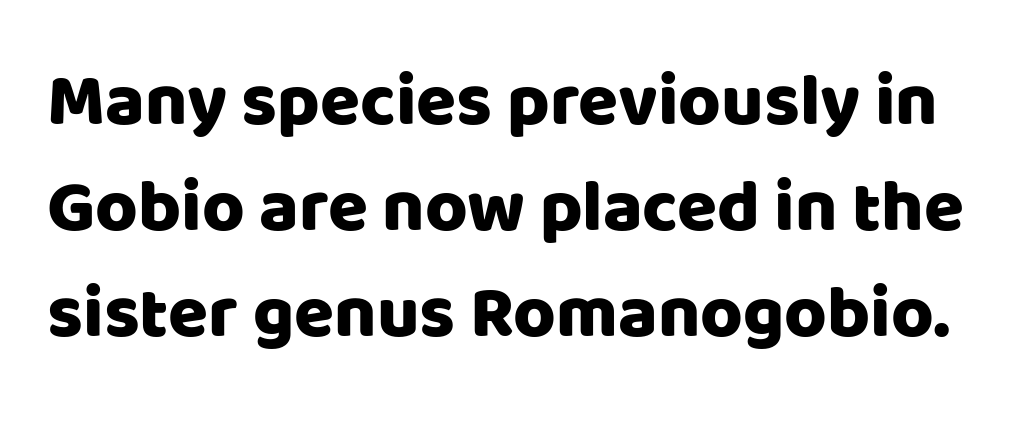
Q: Is the text italic (slanted)? A: No, it is upright.
Q: Is the typeface a serif or a sans-serif typeface? A: Sans-serif.
Q: Is the text underlined? A: No.
Q: Is the spacing between letters normal or unusually wide? A: Normal.
Q: Is the spacing between lines tight, normal or loose? A: Normal.
Q: Width (condensed, normal, or wide)? A: Normal.
Q: Stroke contrast? A: Low.
Q: x-height? A: Large.
Q: Monospaced? A: No.
